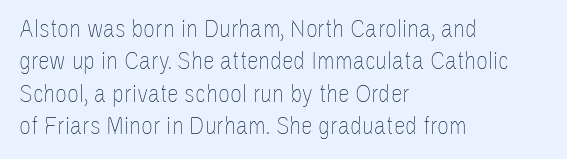
Line spacing here is normal. Nobody touched the tracking dial on this one. Quick note: underline off. Designer's note — italics off, roman on. The lines are quadded left.
